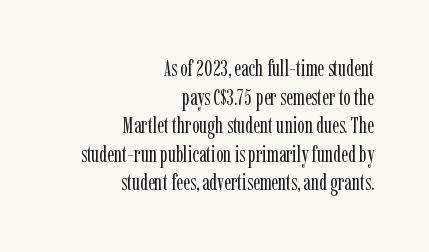
Q: Is the text bold? A: No.
Q: Is the text italic (slanted)? A: No, it is upright.
Q: Is the text underlined? A: No.
Q: How is the paragraph aligned? A: Right-aligned.
Q: Is the spacing between letters normal or unusually wide? A: Normal.
Q: Is the spacing between lines tight, normal or loose? A: Normal.
